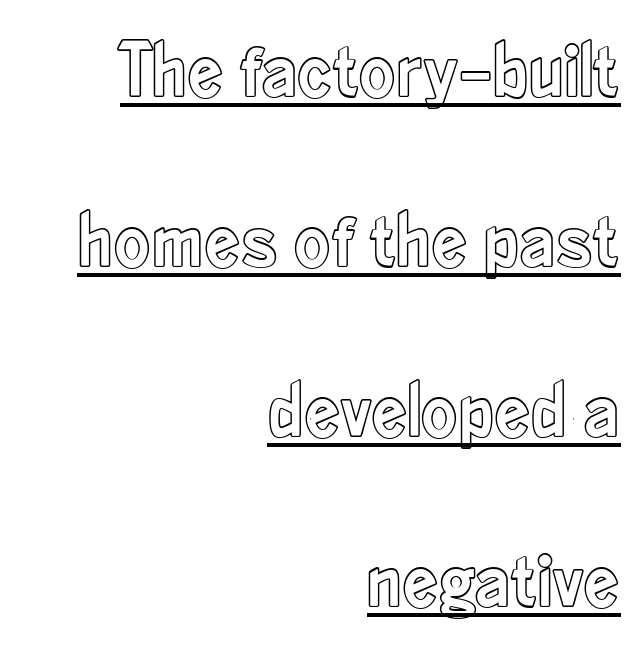
{"italic": "no", "width": "condensed", "x_height": "small", "monospaced": "no", "underline": "yes", "align": "right", "line_spacing": "loose", "line_spacing_ratio": 2.15, "letter_spacing": "normal", "letter_spacing_em": 0.0, "glyph_px": 79}
